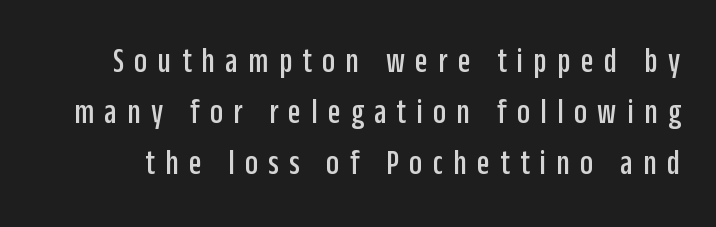
Q: Is the text italic (slanted)? A: No, it is upright.
Q: Is the typeface a serif or a sans-serif typeface? A: Sans-serif.
Q: Is the text underlined? A: No.
Q: Is the spacing between letters normal or unusually wide? A: Unusually wide.
Q: Is the spacing between lines tight, normal or loose? A: Normal.
Q: Width (condensed, normal, or wide)? A: Condensed.
Q: Stroke contrast? A: Low.
Q: x-height? A: Large.
Q: Monospaced? A: No.
